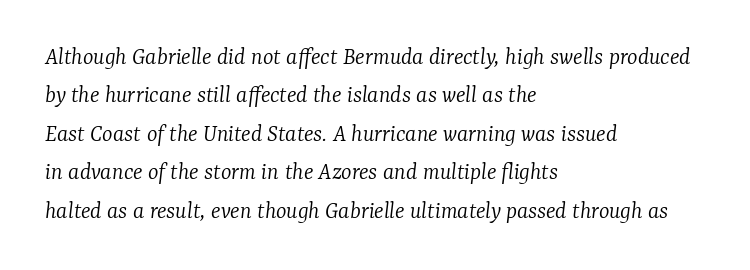
Q: Is the text bold? A: No.
Q: Is the text italic (slanted)? A: Yes, it leans right by about 7 degrees.
Q: Is the text underlined? A: No.
Q: How is the paragraph aligned? A: Left-aligned.
Q: Is the spacing between letters normal or unusually wide? A: Normal.
Q: Is the spacing between lines tight, normal or loose? A: Normal.
